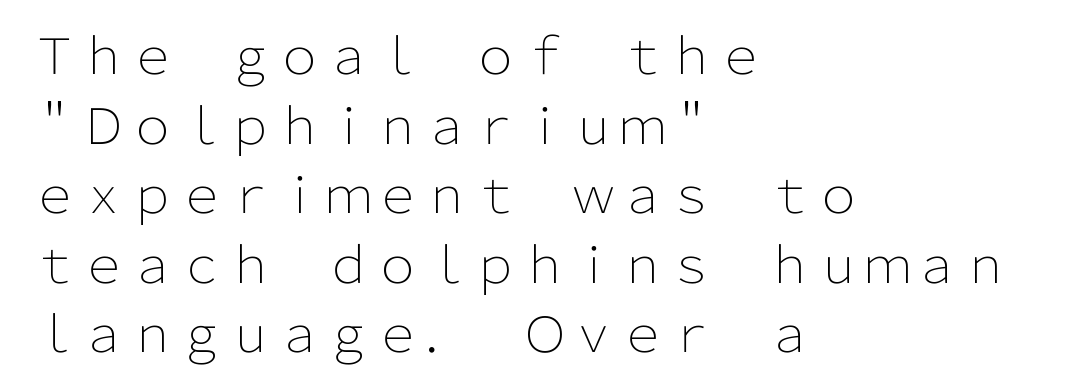
Q: Is the text bold? A: No.
Q: Is the text italic (slanted)? A: No, it is upright.
Q: Is the typeface a serif or a sans-serif typeface? A: Sans-serif.
Q: Is the text underlined? A: No.
Q: How is the paragraph aligned? A: Left-aligned.
Q: Is the spacing between letters normal or unusually wide? A: Normal.
Q: Is the spacing between lines tight, normal or loose? A: Normal.
Q: Width (condensed, normal, or wide)? A: Normal.
Q: Stroke contrast? A: Low.
Q: x-height? A: Medium.
Q: Monospaced? A: No.
